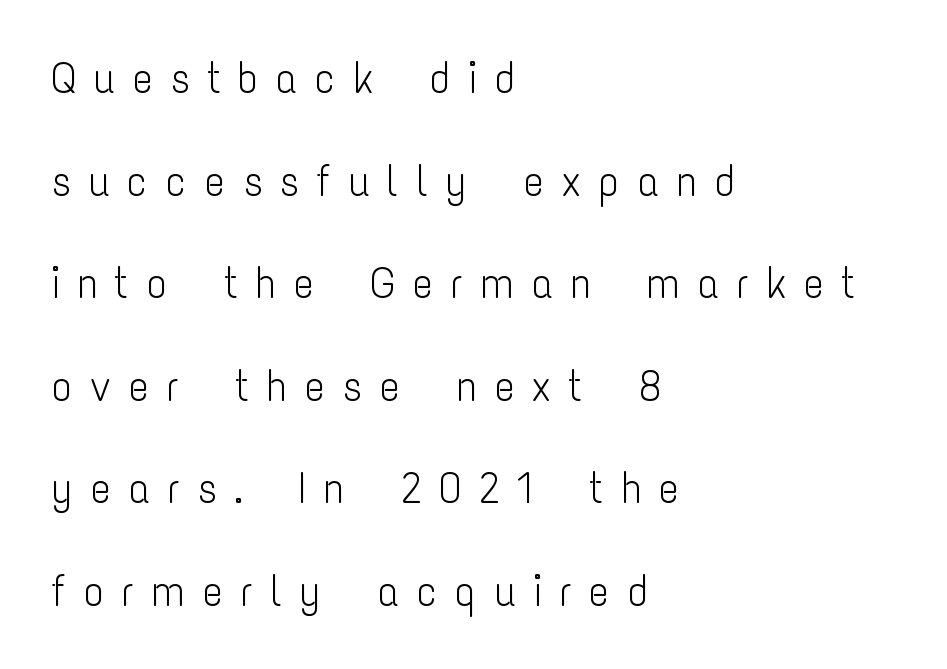
{"serif": "no", "italic": "no", "bold": "no", "weight": "light", "width": "condensed", "stroke_contrast": "low", "x_height": "medium", "monospaced": "no", "underline": "no", "align": "left", "line_spacing": "loose", "line_spacing_ratio": 2.33, "letter_spacing": "wide", "letter_spacing_em": 0.38, "glyph_px": 44}
